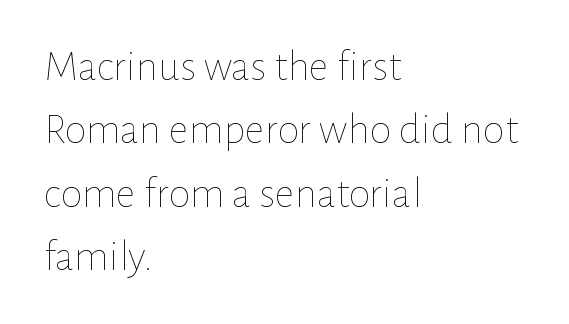
Q: Is the text bold? A: No.
Q: Is the text italic (slanted)? A: No, it is upright.
Q: Is the text underlined? A: No.
Q: How is the paragraph aligned? A: Left-aligned.
Q: Is the spacing between letters normal or unusually wide? A: Normal.
Q: Is the spacing between lines tight, normal or loose? A: Normal.
Q: Width (condensed, normal, or wide)? A: Normal.
Q: Stroke contrast? A: Low.
Q: x-height? A: Medium.
Q: Monospaced? A: No.
